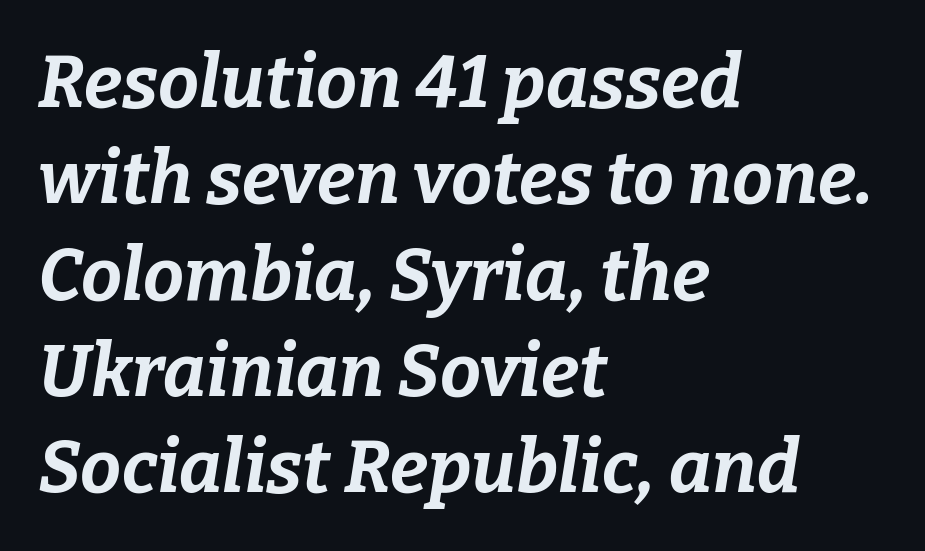
The image shows 73 px bold type, italic (leaning right); set left-aligned, normal line spacing (1.32x), normal letter spacing, not underlined; low stroke contrast and a medium x-height.
